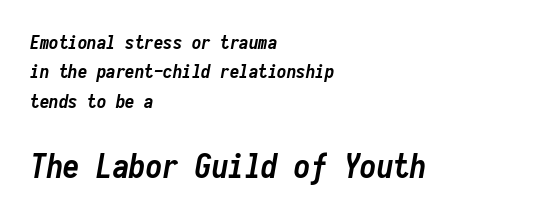
Type size steps up from the first block to the second. Casual observation: everything's shoved over to the left. A normal amount of white space separates one row of letters from the next. Type without underlining.
